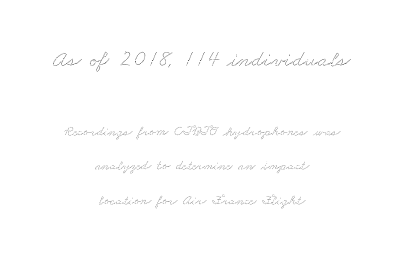
{"underline": "no", "align": "center", "line_spacing": "loose", "line_spacing_ratio": 2.46, "letter_spacing": "normal", "letter_spacing_em": 0.0, "larger_block": "first", "size_ratio": 1.64, "glyph_px": 23}
